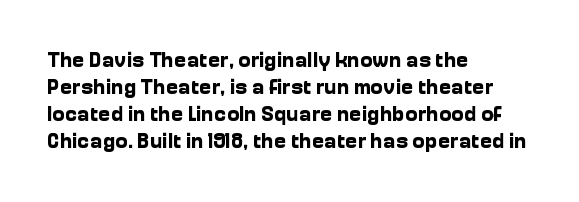
{"italic": "no", "bold": "yes", "underline": "no", "align": "left", "line_spacing": "normal", "line_spacing_ratio": 1.28, "letter_spacing": "normal", "letter_spacing_em": 0.0, "glyph_px": 21}
